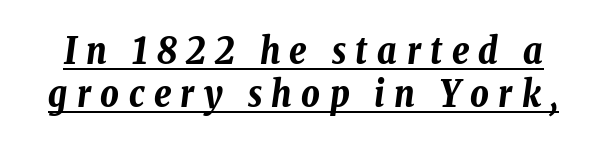
{"italic": "yes", "lean": "right", "slant_degrees": 8, "bold": "yes", "weight": "bold", "width": "condensed", "stroke_contrast": "low", "x_height": "medium", "monospaced": "no", "underline": "yes", "line_spacing_ratio": 1.2, "letter_spacing": "wide", "letter_spacing_em": 0.26, "glyph_px": 36}
